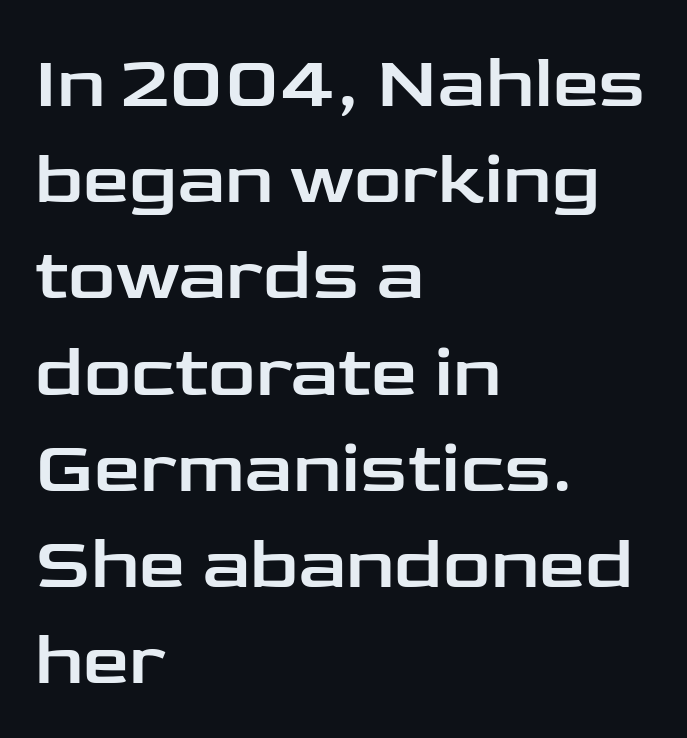
The image shows 74 px wide sans-serif type, upright; set left-aligned, normal line spacing (1.3x), normal letter spacing, not underlined; low stroke contrast and a medium x-height.
